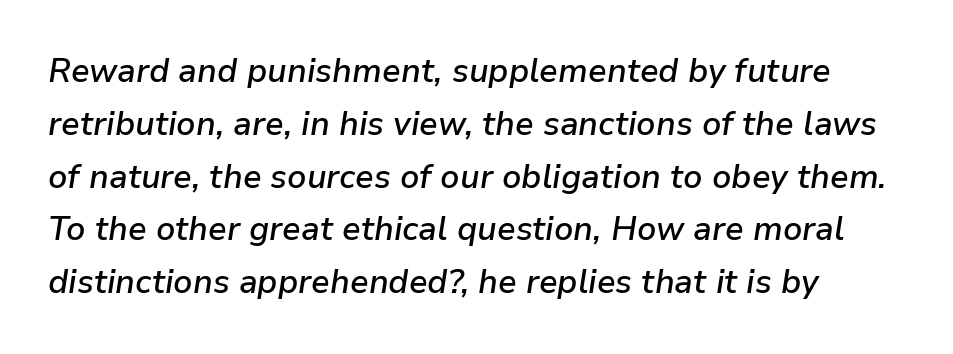
Q: Is the text bold? A: Semi-bold.
Q: Is the text italic (slanted)? A: Yes, it leans right by about 9 degrees.
Q: Is the text underlined? A: No.
Q: How is the paragraph aligned? A: Left-aligned.
Q: Is the spacing between letters normal or unusually wide? A: Normal.
Q: Is the spacing between lines tight, normal or loose? A: Normal.
Q: Width (condensed, normal, or wide)? A: Normal.
Q: Stroke contrast? A: Low.
Q: x-height? A: Medium.
Q: Monospaced? A: No.
